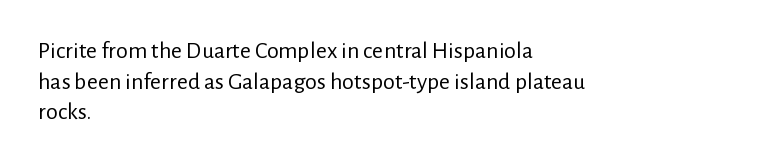
Is the type heavy? It reads as light-to-regular instead. Leftover space on each line is placed entirely after the last word. Characters follow at the spacing the type designer built in. The passage shown stacks its lines at a standard gap.
